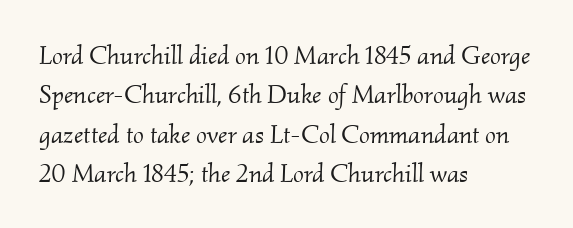
Q: Is the text bold? A: No.
Q: Is the text italic (slanted)? A: Yes, it leans right by about 2 degrees.
Q: Is the text underlined? A: No.
Q: How is the paragraph aligned? A: Left-aligned.
Q: Is the spacing between letters normal or unusually wide? A: Normal.
Q: Is the spacing between lines tight, normal or loose? A: Normal.
